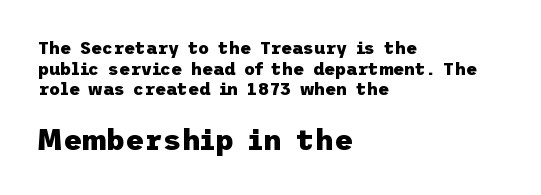
Q: Is the text bold? A: Yes.
Q: Is the text italic (slanted)? A: No, it is upright.
Q: Is the typeface a serif or a sans-serif typeface? A: Sans-serif.
Q: Is the text underlined? A: No.
Q: How is the paragraph aligned? A: Left-aligned.
Q: Is the spacing between letters normal or unusually wide? A: Normal.
Q: Which block of text is set in a larger size, the first (top) or the second (bottom)? A: The second (bottom) one.
Q: Width (condensed, normal, or wide)? A: Normal.
Q: Stroke contrast? A: Low.
Q: x-height? A: Medium.
